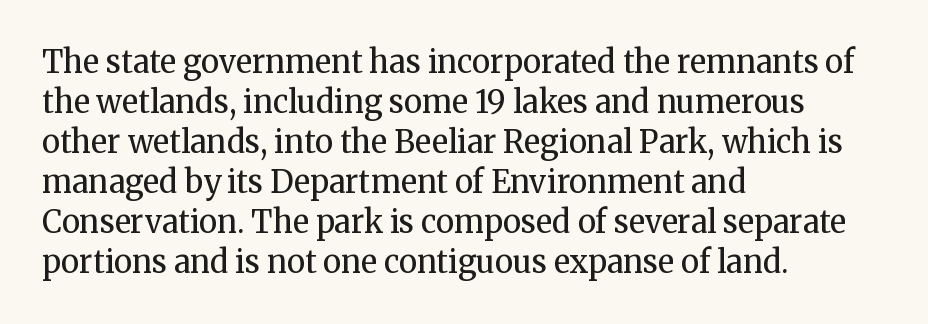
The image shows 31 px regular-weight serif type, upright; set left-aligned, normal line spacing (1.29x), normal letter spacing, not underlined; medium stroke contrast and a medium x-height.
